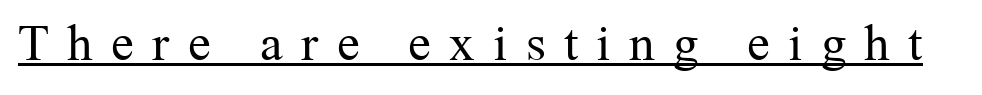
Q: Is the text bold? A: No.
Q: Is the text italic (slanted)? A: No, it is upright.
Q: Is the typeface a serif or a sans-serif typeface? A: Serif.
Q: Is the text underlined? A: Yes.
Q: Is the spacing between letters normal or unusually wide? A: Unusually wide.
Q: Width (condensed, normal, or wide)? A: Normal.
Q: Stroke contrast? A: Medium.
Q: x-height? A: Medium.
Q: Monospaced? A: No.
